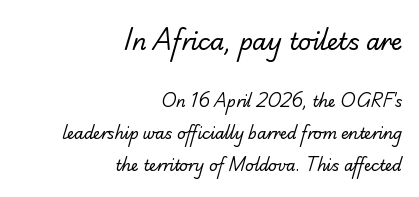
The image shows 23 px text type; set right-aligned, loose line spacing (2.15x), normal letter spacing, not underlined; the first (top) block is 1.53x larger.
